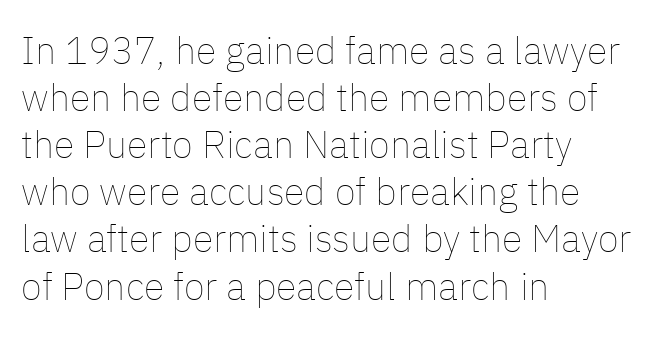
The image shows 38 px thin type, upright; set left-aligned, line spacing 1.24x, normal letter spacing, not underlined; low stroke contrast and a medium x-height.
